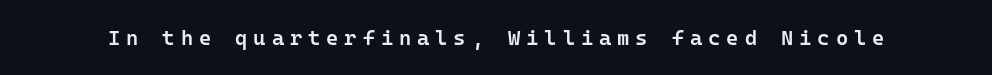
The image shows 21 px text type, upright; set unusually wide letter spacing (+0.28 em), not underlined.
